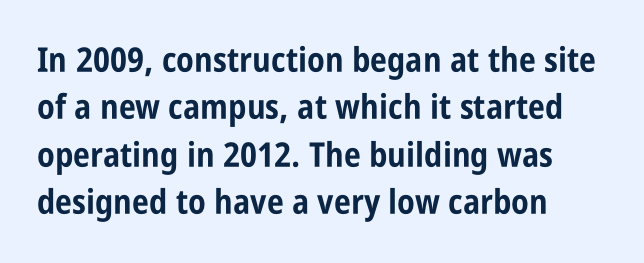
Each glyph is drawn with heavy, bold strokes. Proportional: the letters do not fall into vertical columns. Font category for this specimen: sans-serif. If you drew a ruler down the left edge, every line would touch it. Words float on clear page, feet unadorned. Is there any slant? The stems are plumb.
